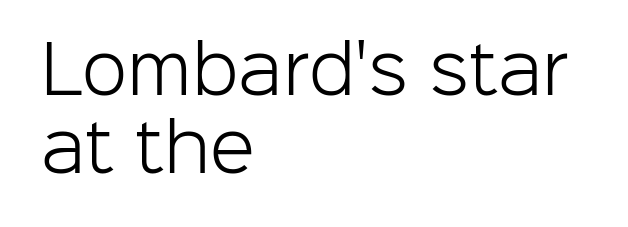
The image shows 66 px light sans-serif type, upright; set left-aligned, line spacing 1.18x, normal letter spacing, not underlined; low stroke contrast and a medium x-height.
